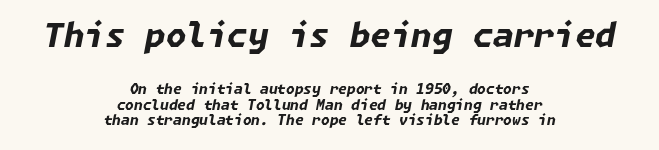
Visually the block forms a symmetrical silhouette, jagged on both flanks. Tracking value appears to be zero — textbook default spacing. Nobody drew a line under any word here. Weight check: bold — yes, fully.
